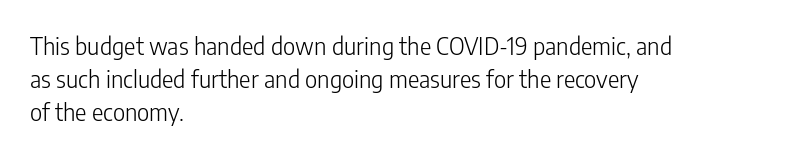
{"italic": "no", "bold": "no", "underline": "no", "align": "left", "line_spacing": "normal", "line_spacing_ratio": 1.38, "letter_spacing": "normal", "letter_spacing_em": 0.0, "glyph_px": 24}
